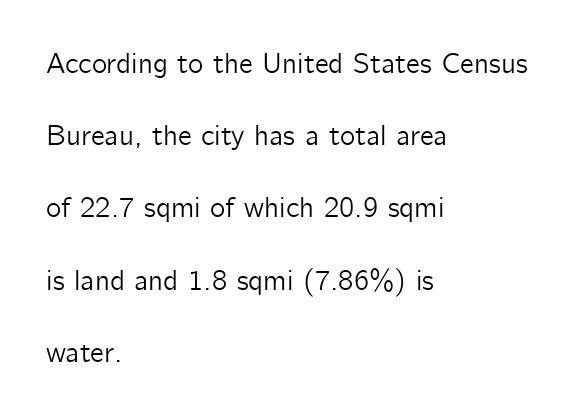
Q: Is the text italic (slanted)? A: No, it is upright.
Q: Is the typeface a serif or a sans-serif typeface? A: Sans-serif.
Q: Is the text underlined? A: No.
Q: How is the paragraph aligned? A: Left-aligned.
Q: Is the spacing between letters normal or unusually wide? A: Normal.
Q: Is the spacing between lines tight, normal or loose? A: Loose.
Q: Width (condensed, normal, or wide)? A: Normal.
Q: Stroke contrast? A: Low.
Q: x-height? A: Medium.
Q: Monospaced? A: No.
